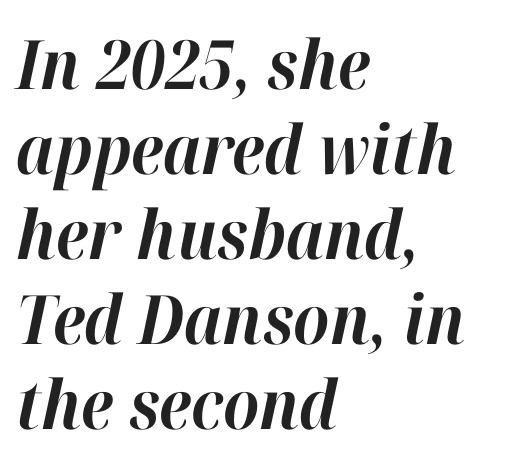
Does the copy run flush right? No — it runs flush left. These lines carry a lot of weight — the face is fully bold. Whoever set this chose a conventional vertical rhythm. Notice how the stems are inclined rather than vertical — that's the hallmark of italics.
